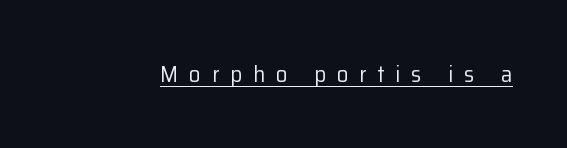
{"italic": "no", "bold": "no", "underline": "yes", "letter_spacing": "wide", "letter_spacing_em": 0.47, "glyph_px": 23}
